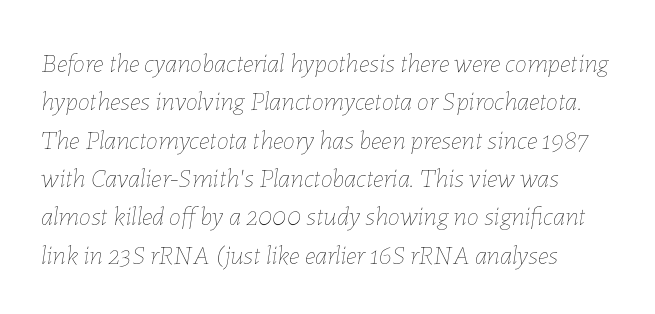
The image shows 27 px text type, italic (leaning right); set normal line spacing (1.42x), normal letter spacing, not underlined.
